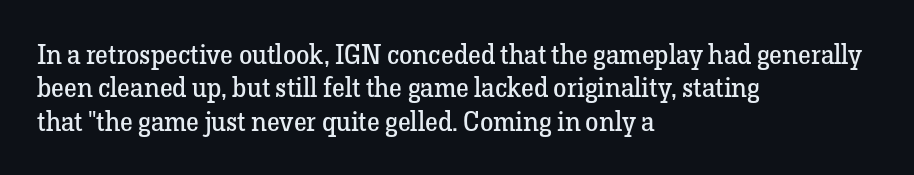
{"italic": "no", "bold": "no", "underline": "no", "align": "left", "line_spacing_ratio": 1.24, "letter_spacing": "normal", "letter_spacing_em": 0.0, "glyph_px": 27}
